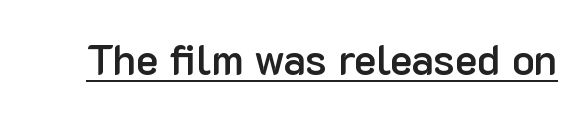
Q: Is the text bold? A: Semi-bold.
Q: Is the text italic (slanted)? A: No, it is upright.
Q: Is the typeface a serif or a sans-serif typeface? A: Sans-serif.
Q: Is the text underlined? A: Yes.
Q: Is the spacing between letters normal or unusually wide? A: Normal.
Q: Width (condensed, normal, or wide)? A: Normal.
Q: Stroke contrast? A: Low.
Q: x-height? A: Medium.
Q: Monospaced? A: No.
